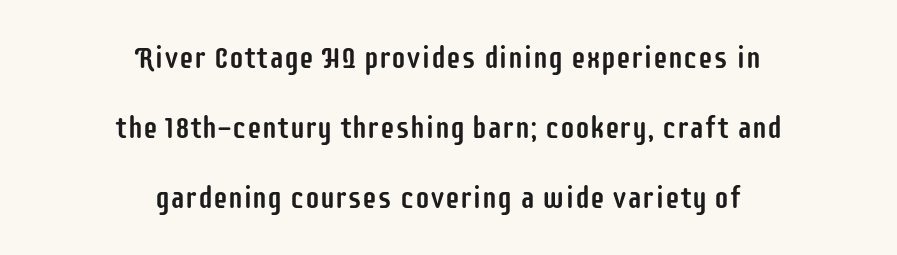
Q: Is the text italic (slanted)? A: No, it is upright.
Q: Is the typeface a serif or a sans-serif typeface? A: Sans-serif.
Q: Is the text underlined? A: No.
Q: How is the paragraph aligned? A: Centered.
Q: Is the spacing between letters normal or unusually wide? A: Normal.
Q: Is the spacing between lines tight, normal or loose? A: Loose.
Q: Width (condensed, normal, or wide)? A: Condensed.
Q: Stroke contrast? A: Low.
Q: x-height? A: Large.
Q: Monospaced? A: No.
